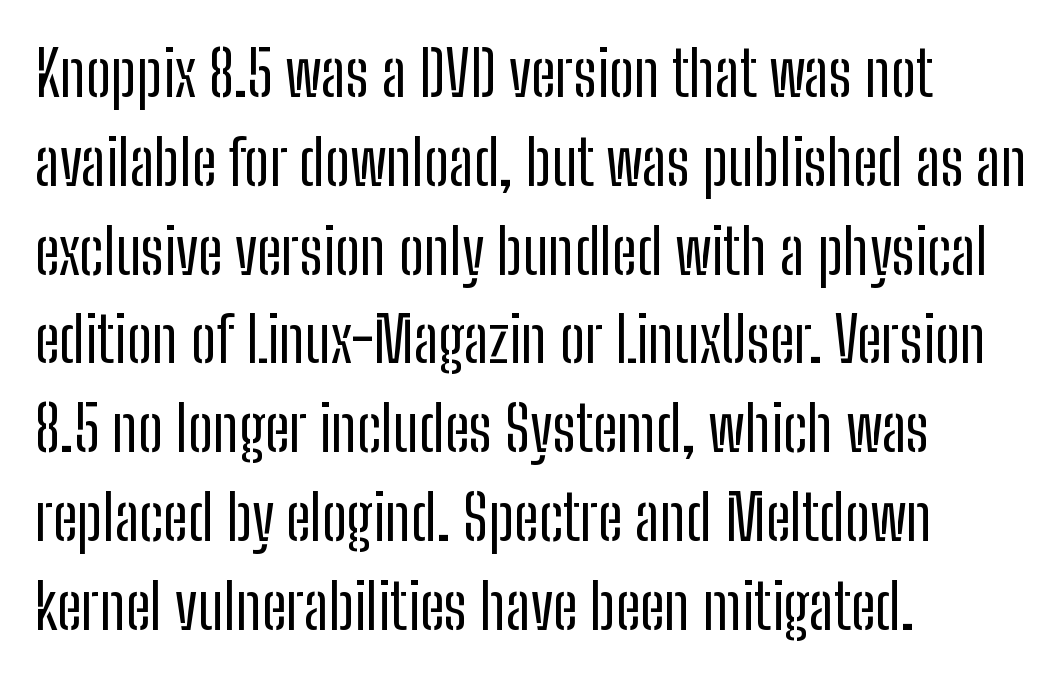
These lines are rendered in a variable-pitch font. Words appear dense and cohesive because spacing is normal. The strip under each line holds only bare page. The lettering holds an erect, upright posture throughout.
